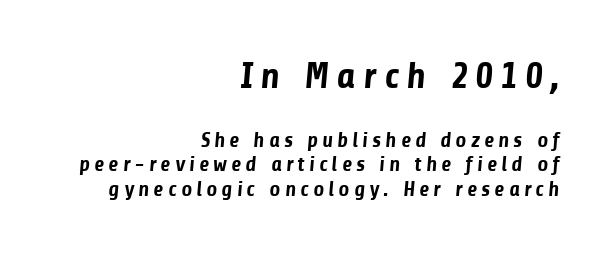
{"serif": "no", "bold": "yes", "weight": "bold", "width": "normal", "stroke_contrast": "low", "x_height": "medium", "monospaced": "no", "underline": "no", "align": "right", "line_spacing_ratio": 1.17, "letter_spacing": "wide", "letter_spacing_em": 0.2, "larger_block": "first", "size_ratio": 1.76, "glyph_px": 37}
